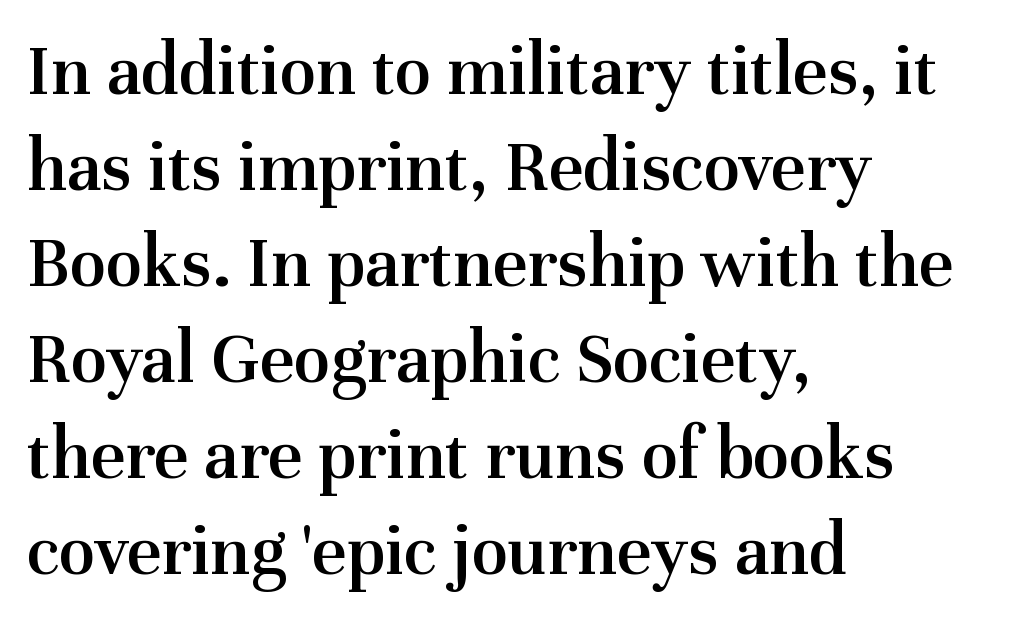
Q: Is the text bold? A: Semi-bold.
Q: Is the text italic (slanted)? A: No, it is upright.
Q: Is the typeface a serif or a sans-serif typeface? A: Serif.
Q: Is the text underlined? A: No.
Q: How is the paragraph aligned? A: Left-aligned.
Q: Is the spacing between letters normal or unusually wide? A: Normal.
Q: Is the spacing between lines tight, normal or loose? A: Normal.
Q: Width (condensed, normal, or wide)? A: Normal.
Q: Stroke contrast? A: Medium.
Q: x-height? A: Medium.
Q: Monospaced? A: No.
